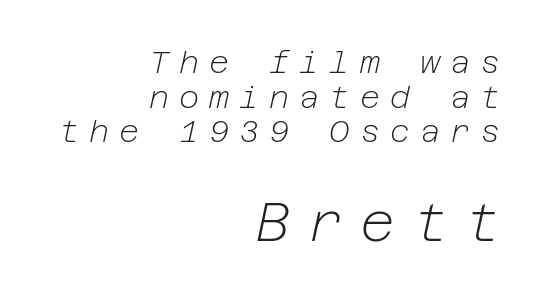
{"italic": "yes", "lean": "right", "slant_degrees": 12, "bold": "no", "weight": "light", "width": "normal", "stroke_contrast": "low", "x_height": "medium", "underline": "no", "align": "right", "line_spacing": "tight", "line_spacing_ratio": 1.12, "letter_spacing": "wide", "letter_spacing_em": 0.32, "larger_block": "second", "size_ratio": 1.74, "glyph_px": 54}
